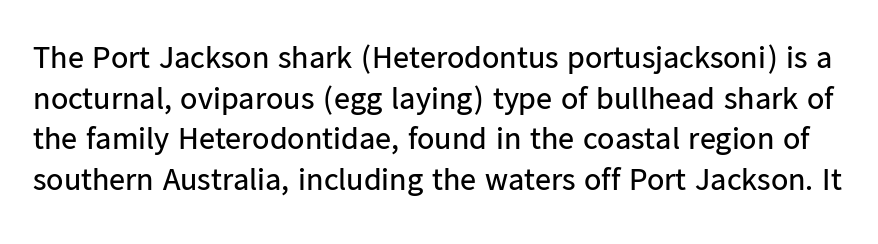
Clear beneath every line of the passage. Rendered with straight, roman letterforms. Each letter's strokes conclude bluntly, with no projecting serifs. A light-to-regular cut is what we see here. Nobody touched the tracking dial on this one.
